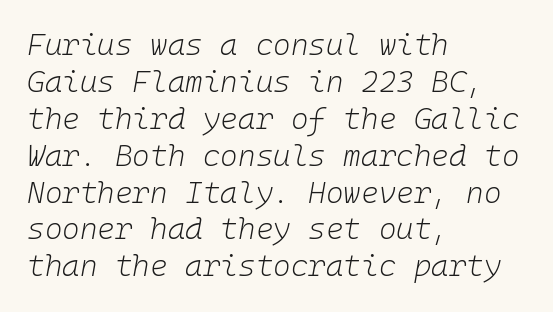
Q: Is the text bold? A: No.
Q: Is the text italic (slanted)? A: Yes, it leans right by about 10 degrees.
Q: Is the text underlined? A: No.
Q: How is the paragraph aligned? A: Left-aligned.
Q: Is the spacing between letters normal or unusually wide? A: Normal.
Q: Width (condensed, normal, or wide)? A: Normal.
Q: Stroke contrast? A: Low.
Q: x-height? A: Medium.
Q: Monospaced? A: Yes.
